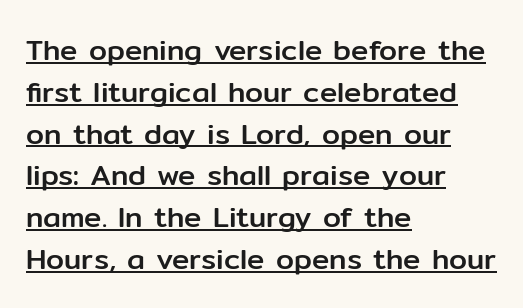
{"serif": "no", "italic": "no", "width": "normal", "stroke_contrast": "low", "x_height": "medium", "monospaced": "no", "underline": "yes", "align": "left", "line_spacing": "normal", "line_spacing_ratio": 1.44, "letter_spacing": "normal", "letter_spacing_em": 0.0, "glyph_px": 29}
